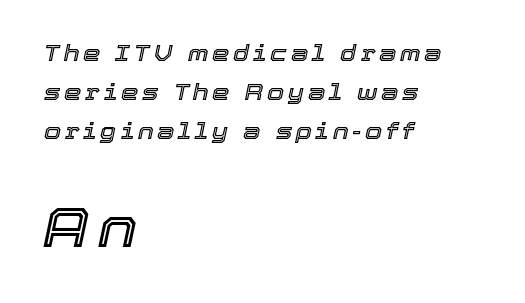
The image shows 55 px text type, italic (leaning right); set left-aligned, line spacing 1.78x, not underlined; the second (bottom) block is 2.5x larger; a medium x-height.
